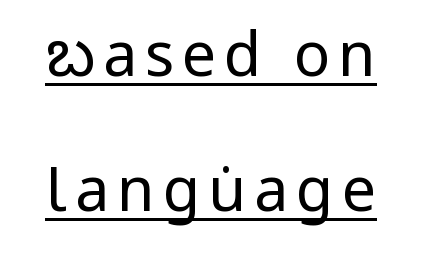
Widely set lines give the paragraph a tall, airy silhouette. No italicization has been applied; the sample stays upright. The passage shown is typed in a proportional face where columns would drift. The font is comparable to plain body text, perhaps lighter. Note: no serifs on the glyphs.
